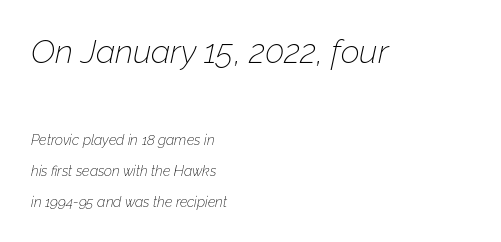
The image shows 33 px thin type, italic (leaning right); set left-aligned, loose line spacing (2.22x), normal letter spacing, not underlined; the first (top) block is 2.36x larger; low stroke contrast and a medium x-height.
